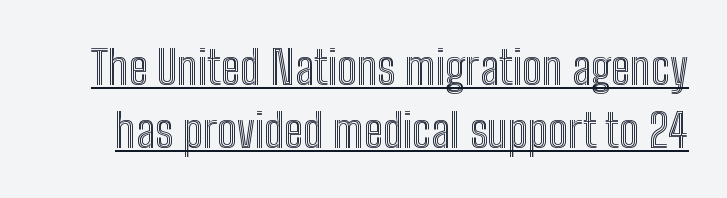
The image shows 46 px condensed type, upright; set normal line spacing (1.37x), normal letter spacing, underlined; a medium x-height.
